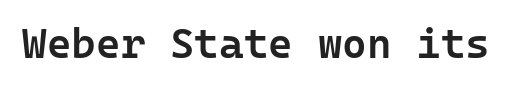
The passage shown is not underscored anywhere. Nothing sits at the stroke ends, so this counts as sans-serif. Nothing unusual about the tracking: characters are spaced as the font intends. Does the lettering tilt? It doesn't — this is upright. Stems and bowls a touch heavier than normal — semibold.
